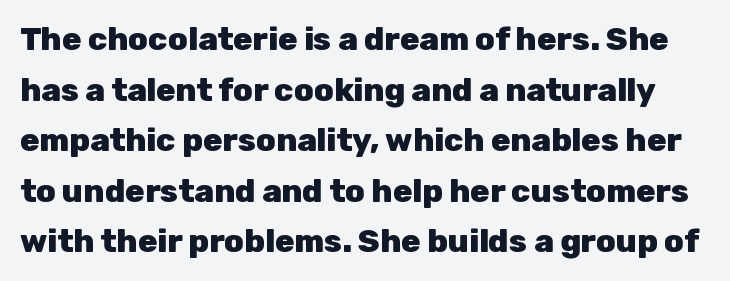
The image shows 32 px heavy sans-serif type, upright; set normal line spacing (1.58x), normal letter spacing, not underlined; low stroke contrast and a medium x-height.
